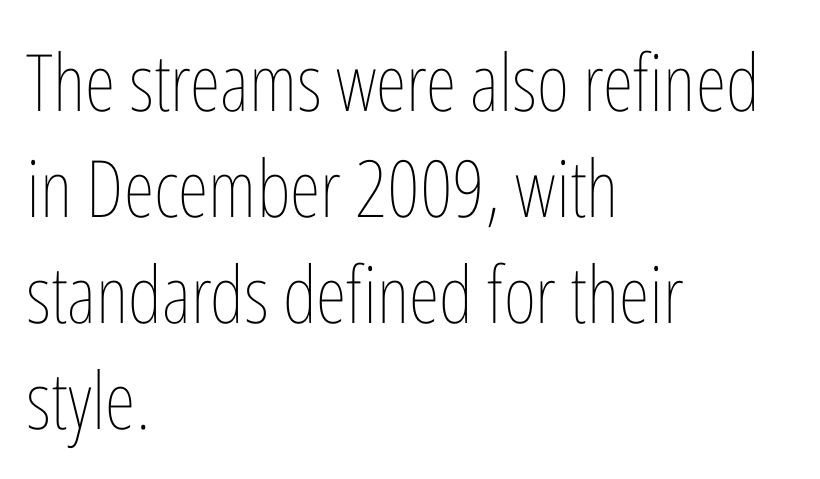
The image shows 79 px thin, condensed type, upright; set left-aligned, normal line spacing (1.34x), normal letter spacing, not underlined; low stroke contrast and a medium x-height.
